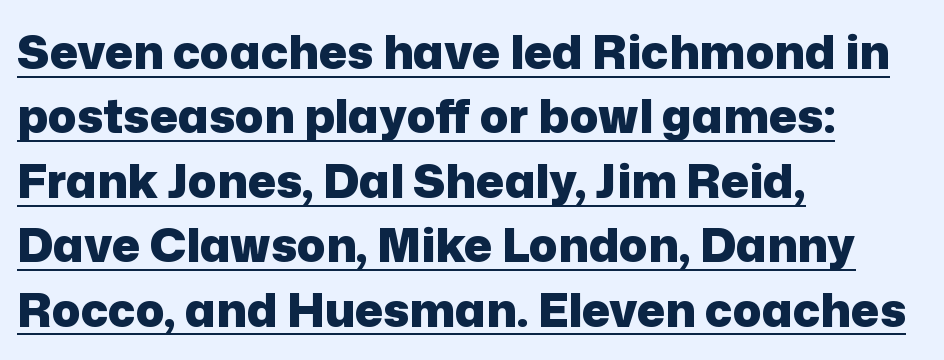
The image shows 47 px heavy sans-serif type, upright; set left-aligned, normal line spacing (1.37x), normal letter spacing, underlined; low stroke contrast and a medium x-height.
